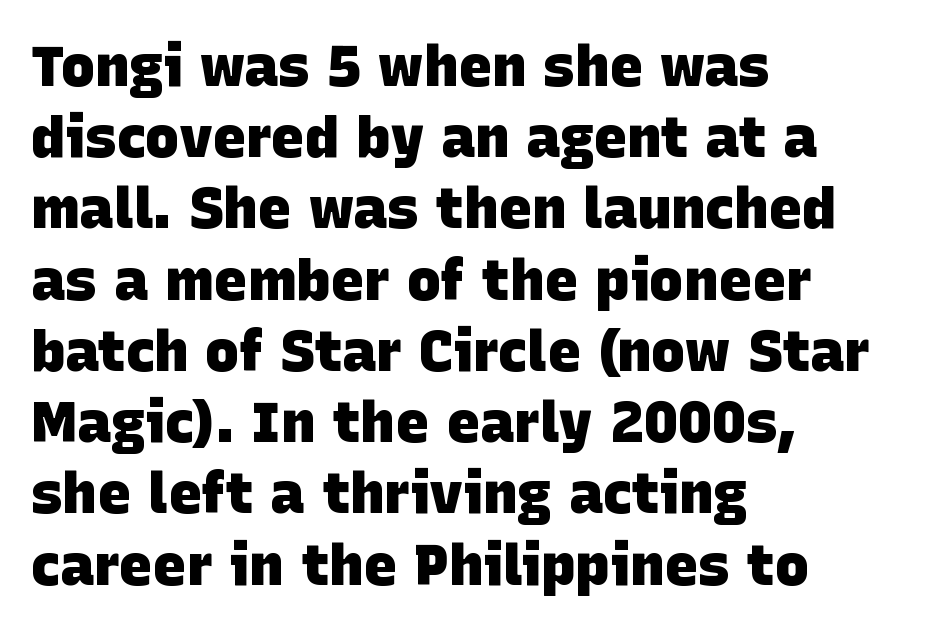
The image shows 57 px heavy sans-serif type; set left-aligned, normal line spacing (1.25x), normal letter spacing, not underlined; low stroke contrast and a large x-height.
